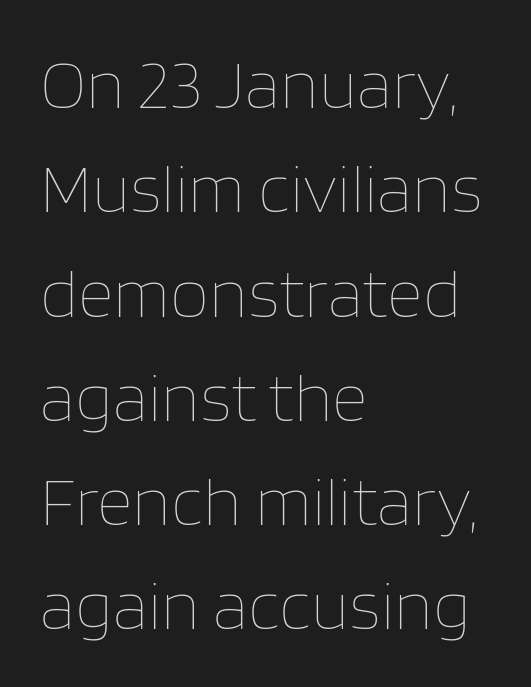
Q: Is the text bold? A: No.
Q: Is the text italic (slanted)? A: No, it is upright.
Q: Is the text underlined? A: No.
Q: How is the paragraph aligned? A: Left-aligned.
Q: Is the spacing between letters normal or unusually wide? A: Normal.
Q: Is the spacing between lines tight, normal or loose? A: Normal.
Q: Width (condensed, normal, or wide)? A: Normal.
Q: Stroke contrast? A: Low.
Q: x-height? A: Large.
Q: Monospaced? A: No.
